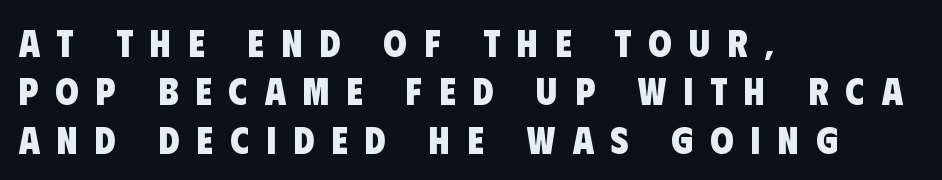
{"serif": "no", "bold": "yes", "weight": "heavy", "width": "condensed", "stroke_contrast": "low", "x_height": "large", "monospaced": "no", "underline": "no", "align": "left", "line_spacing": "normal", "line_spacing_ratio": 1.27, "letter_spacing": "wide", "letter_spacing_em": 0.45, "glyph_px": 38}
